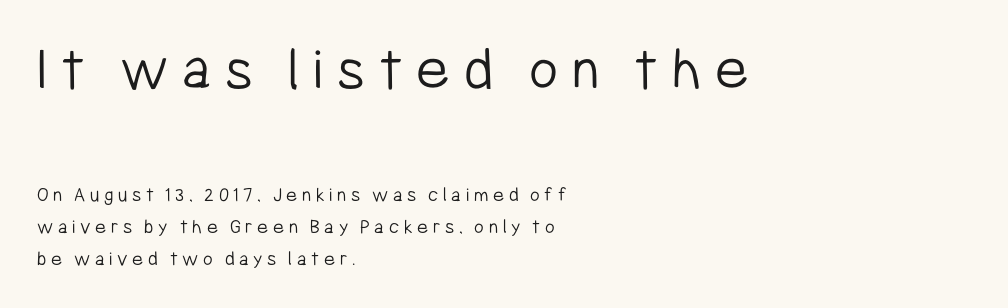
Q: Is the text bold? A: No.
Q: Is the text italic (slanted)? A: No, it is upright.
Q: Is the typeface a serif or a sans-serif typeface? A: Sans-serif.
Q: Is the text underlined? A: No.
Q: How is the paragraph aligned? A: Left-aligned.
Q: Is the spacing between letters normal or unusually wide? A: Unusually wide.
Q: Is the spacing between lines tight, normal or loose? A: Normal.
Q: Which block of text is set in a larger size, the first (top) or the second (bottom)? A: The first (top) one.
Q: Width (condensed, normal, or wide)? A: Condensed.
Q: Stroke contrast? A: Low.
Q: x-height? A: Medium.
Q: Monospaced? A: No.
